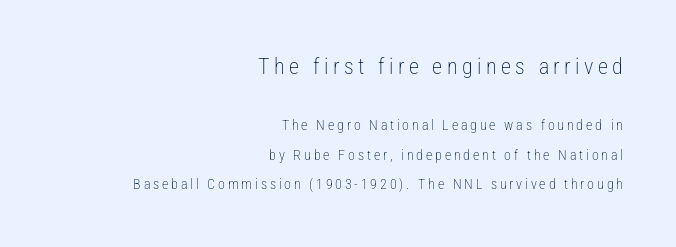
Q: Is the text bold? A: No.
Q: Is the text italic (slanted)? A: No, it is upright.
Q: Is the text underlined? A: No.
Q: How is the paragraph aligned? A: Right-aligned.
Q: Is the spacing between letters normal or unusually wide? A: Unusually wide.
Q: Is the spacing between lines tight, normal or loose? A: Loose.
Q: Which block of text is set in a larger size, the first (top) or the second (bottom)? A: The first (top) one.
